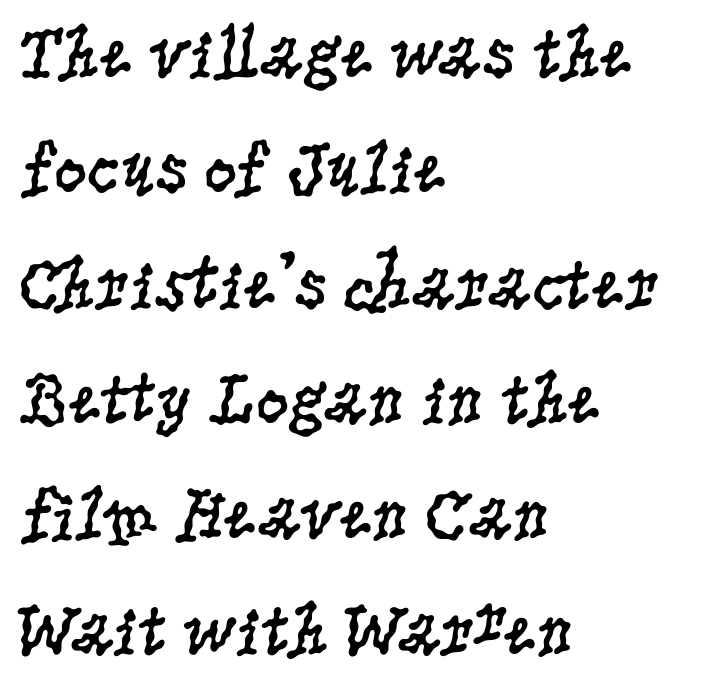
Q: Is the text bold? A: No.
Q: Is the typeface a serif or a sans-serif typeface? A: Serif.
Q: Is the text underlined? A: No.
Q: How is the paragraph aligned? A: Left-aligned.
Q: Is the spacing between letters normal or unusually wide? A: Normal.
Q: Is the spacing between lines tight, normal or loose? A: Normal.
Q: Width (condensed, normal, or wide)? A: Condensed.
Q: Stroke contrast? A: Low.
Q: x-height? A: Large.
Q: Monospaced? A: No.
